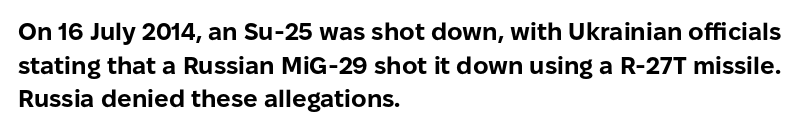
The image shows 24 px bold type, upright; set left-aligned, normal line spacing (1.4x), normal letter spacing, not underlined.
